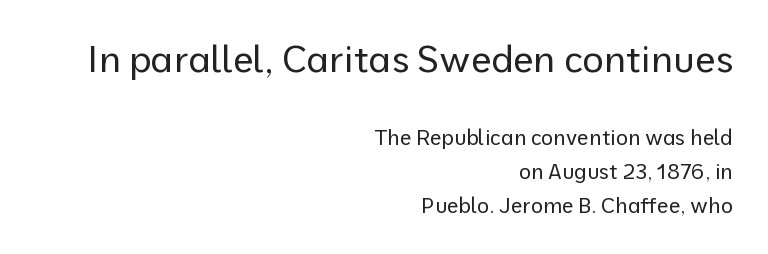
{"serif": "no", "italic": "no", "bold": "no", "weight": "regular", "width": "normal", "stroke_contrast": "low", "x_height": "medium", "monospaced": "no", "underline": "no", "align": "right", "line_spacing": "normal", "line_spacing_ratio": 1.61, "letter_spacing": "normal", "letter_spacing_em": 0.0, "larger_block": "first", "size_ratio": 1.76, "glyph_px": 37}
